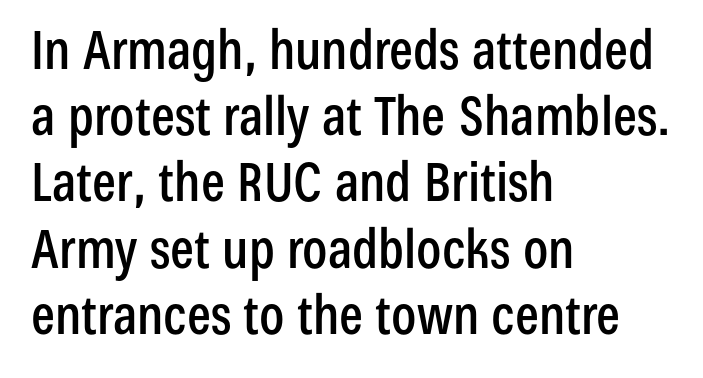
Think of a printed novel: that variable character pitch is what you see here. Line spacing here is normal. Line beginnings align vertically; line endings do not. This is sans-serif lettering, the kind often seen on screens and signage. Is the letter spacing exaggerated? No — it looks like the ordinary default. Check under the words: just untouched page.
